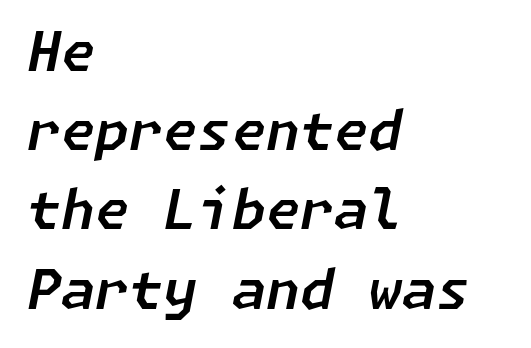
{"italic": "yes", "lean": "right", "slant_degrees": 11, "width": "normal", "stroke_contrast": "low", "x_height": "medium", "underline": "no", "align": "left", "line_spacing": "normal", "line_spacing_ratio": 1.44, "letter_spacing": "normal", "letter_spacing_em": 0.0, "glyph_px": 55}
